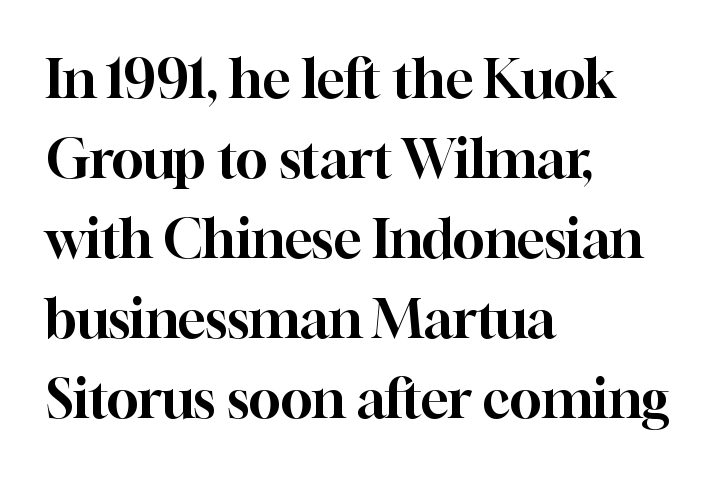
{"serif": "yes", "italic": "no", "width": "normal", "stroke_contrast": "high", "x_height": "medium", "monospaced": "no", "underline": "no", "align": "left", "line_spacing": "normal", "line_spacing_ratio": 1.51, "letter_spacing": "normal", "letter_spacing_em": 0.0, "glyph_px": 53}
